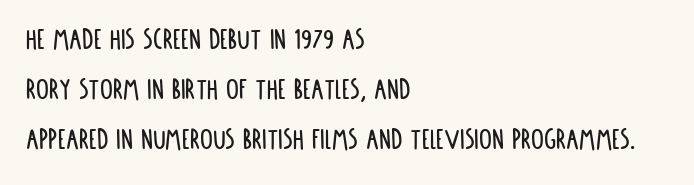
The image shows 32 px condensed sans-serif type, upright; set left-aligned, normal line spacing (1.56x), normal letter spacing, not underlined; low stroke contrast and a large x-height.
